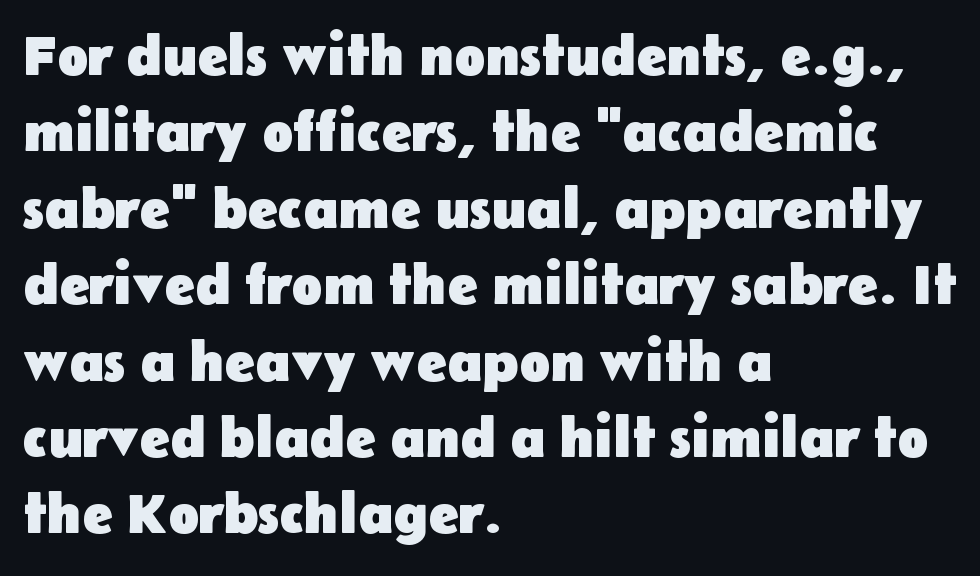
The image shows 57 px heavy sans-serif type, upright; set left-aligned, normal line spacing (1.34x), normal letter spacing, not underlined; low stroke contrast and a medium x-height.
